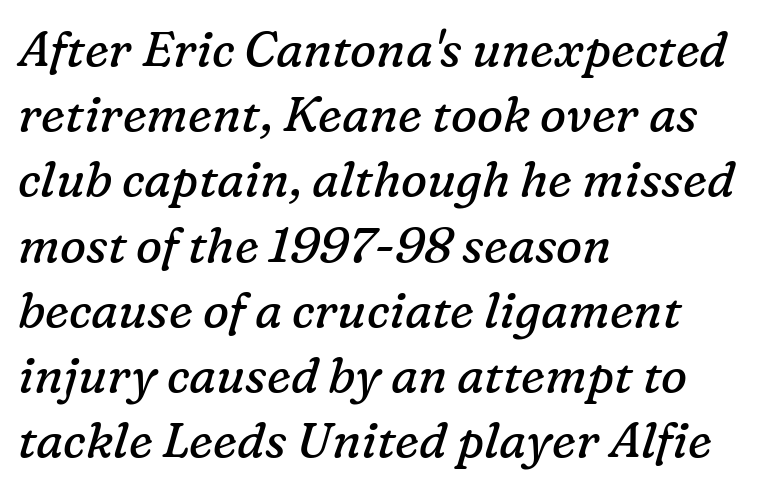
Does the lettering tilt? It does — this is italic. Rule under the text: the space is simply empty. A serif font was chosen for this passage. Between one letter and the next there's only the usual sliver of space. The strokes carry an ordinary text weight at most.
